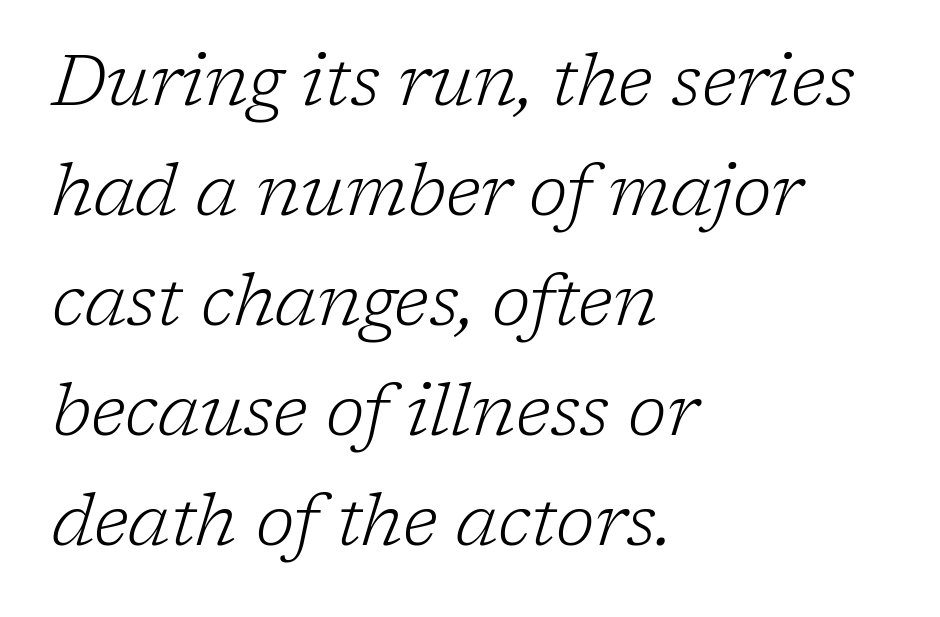
Q: Is the text bold? A: No.
Q: Is the text italic (slanted)? A: Yes, it leans right by about 17 degrees.
Q: Is the typeface a serif or a sans-serif typeface? A: Serif.
Q: Is the text underlined? A: No.
Q: How is the paragraph aligned? A: Left-aligned.
Q: Is the spacing between letters normal or unusually wide? A: Normal.
Q: Is the spacing between lines tight, normal or loose? A: Normal.
Q: Width (condensed, normal, or wide)? A: Normal.
Q: Stroke contrast? A: Low.
Q: x-height? A: Medium.
Q: Monospaced? A: No.
